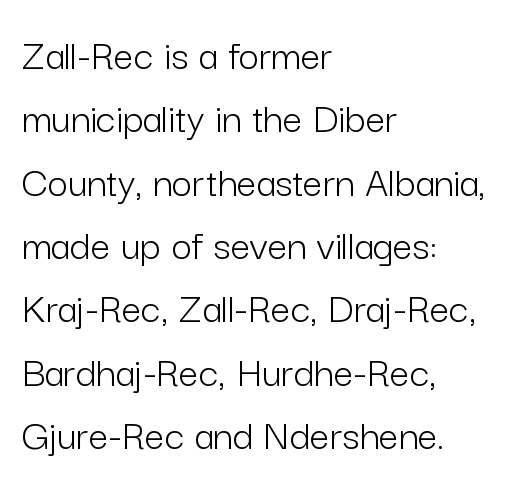
Q: Is the text bold? A: No.
Q: Is the text italic (slanted)? A: No, it is upright.
Q: Is the typeface a serif or a sans-serif typeface? A: Sans-serif.
Q: Is the text underlined? A: No.
Q: How is the paragraph aligned? A: Left-aligned.
Q: Is the spacing between letters normal or unusually wide? A: Normal.
Q: Is the spacing between lines tight, normal or loose? A: Normal.
Q: Width (condensed, normal, or wide)? A: Normal.
Q: Stroke contrast? A: Low.
Q: x-height? A: Medium.
Q: Monospaced? A: No.
